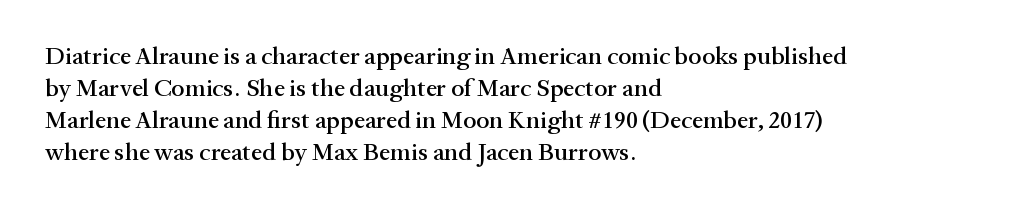
Summary of vertical rhythm: regular, with standard interline spacing. The string is rendered with underlining switched off. This rendering uses left alignment, leaving the right contour irregular. The lettering stays uniformly vertical, giving the passage a roman look. The horizontal fit of the characters is conventional and even.
